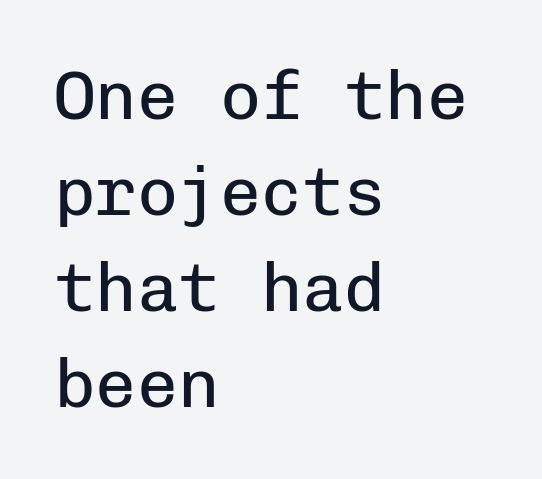
{"serif": "no", "italic": "no", "bold": "no", "weight": "regular", "width": "normal", "stroke_contrast": "low", "x_height": "medium", "monospaced": "yes", "underline": "no", "align": "left", "line_spacing": "normal", "line_spacing_ratio": 1.39, "letter_spacing": "normal", "letter_spacing_em": 0.0, "glyph_px": 69}
